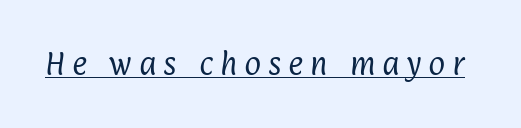
Q: Is the text bold? A: No.
Q: Is the text underlined? A: Yes.
Q: Is the spacing between letters normal or unusually wide? A: Unusually wide.
